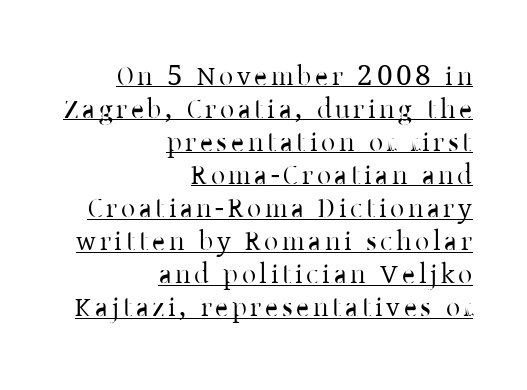
{"serif": "yes", "italic": "no", "bold": "no", "weight": "regular", "width": "normal", "stroke_contrast": "low", "x_height": "medium", "monospaced": "no", "underline": "yes", "align": "right", "line_spacing_ratio": 1.18, "glyph_px": 28}
